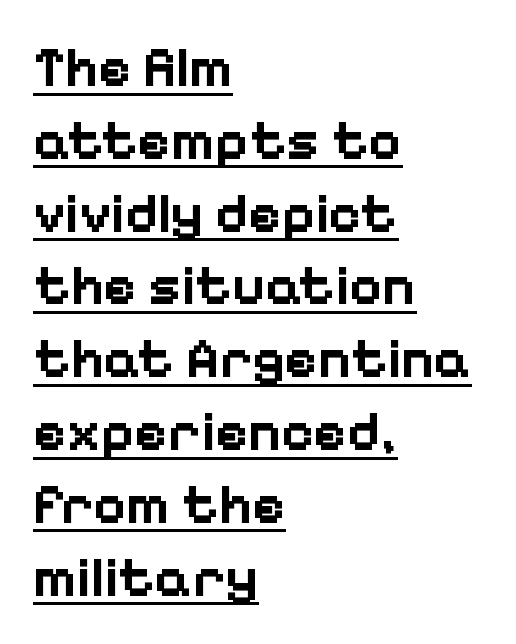
The letters advance in unequal steps, a hallmark of proportional type. Regarding leading, the lines here are spaced in the standard way. The letterforms sit shoulder to shoulder at normal distance. In designer terms, the underline attribute is active on this setting.
